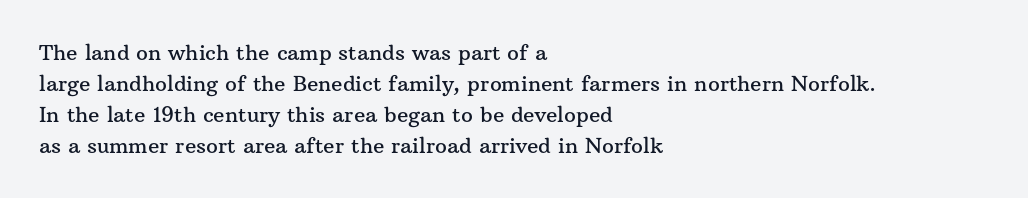
Q: Is the text italic (slanted)? A: No, it is upright.
Q: Is the text underlined? A: No.
Q: How is the paragraph aligned? A: Left-aligned.
Q: Is the spacing between letters normal or unusually wide? A: Normal.
Q: Is the spacing between lines tight, normal or loose? A: Normal.
